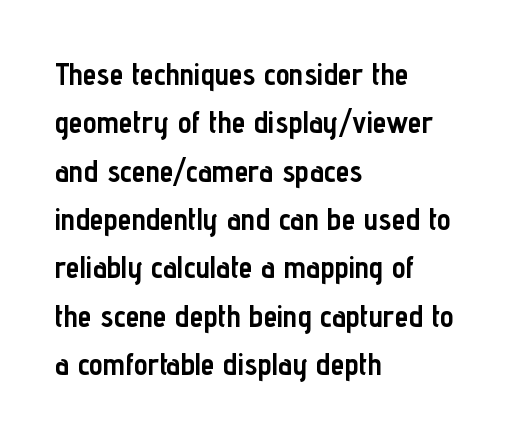
The image shows 31 px semibold, condensed sans-serif type, upright; set left-aligned, normal line spacing (1.56x), normal letter spacing, not underlined; low stroke contrast and a medium x-height.
